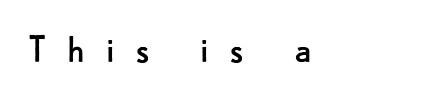
{"serif": "no", "italic": "no", "bold": "no", "weight": "regular", "width": "normal", "stroke_contrast": "low", "x_height": "small", "monospaced": "no", "underline": "no", "letter_spacing": "wide", "letter_spacing_em": 0.48, "glyph_px": 43}
